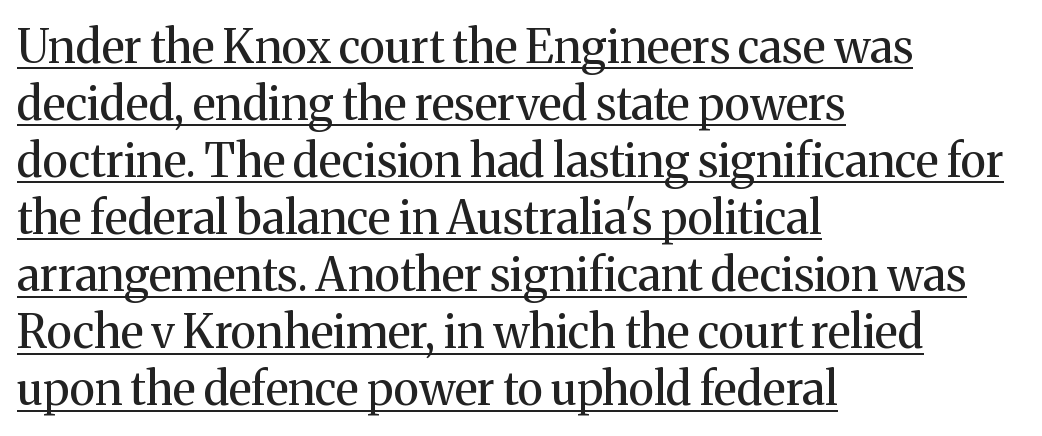
The image shows 46 px regular-weight serif type, upright; set left-aligned, line spacing 1.24x, normal letter spacing, underlined; medium stroke contrast and a medium x-height.
